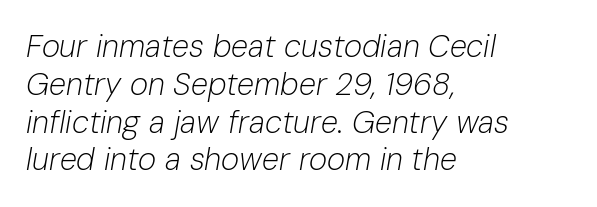
Q: Is the text bold? A: No.
Q: Is the text italic (slanted)? A: Yes, it leans right by about 10 degrees.
Q: Is the text underlined? A: No.
Q: How is the paragraph aligned? A: Left-aligned.
Q: Is the spacing between letters normal or unusually wide? A: Normal.
Q: Width (condensed, normal, or wide)? A: Normal.
Q: Stroke contrast? A: Low.
Q: x-height? A: Medium.
Q: Monospaced? A: No.
